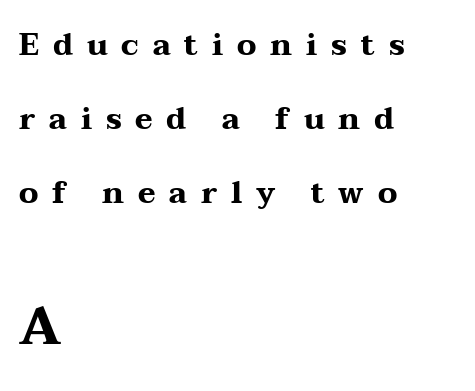
{"serif": "yes", "italic": "no", "bold": "yes", "weight": "heavy", "width": "wide", "stroke_contrast": "medium", "x_height": "medium", "monospaced": "no", "underline": "no", "align": "left", "line_spacing": "loose", "line_spacing_ratio": 2.47, "letter_spacing": "wide", "letter_spacing_em": 0.46, "larger_block": "second", "size_ratio": 1.73, "glyph_px": 52}
